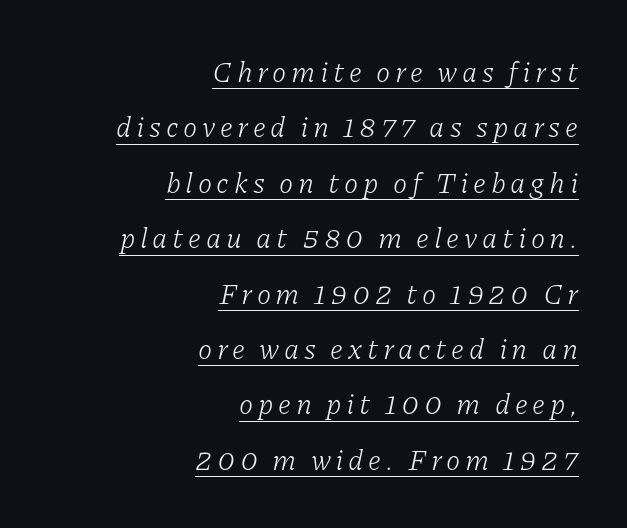
Q: Is the text bold? A: No.
Q: Is the text italic (slanted)? A: Yes, it leans right by about 11 degrees.
Q: Is the typeface a serif or a sans-serif typeface? A: Serif.
Q: Is the text underlined? A: Yes.
Q: How is the paragraph aligned? A: Right-aligned.
Q: Is the spacing between lines tight, normal or loose? A: Loose.
Q: Width (condensed, normal, or wide)? A: Normal.
Q: Stroke contrast? A: Low.
Q: x-height? A: Medium.
Q: Monospaced? A: No.
